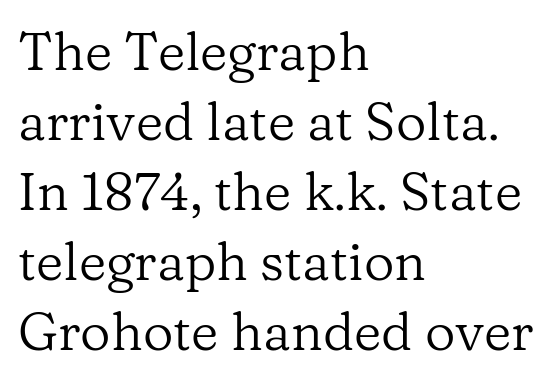
Nothing unusual about the tracking: characters are spaced as the font intends. On a weight scale, this lands at 450 or below. This sample uses an upright cut, with every glyph sitting square on the baseline. Is this a fixed-width face? No — the glyphs have proportional, varying widths.
